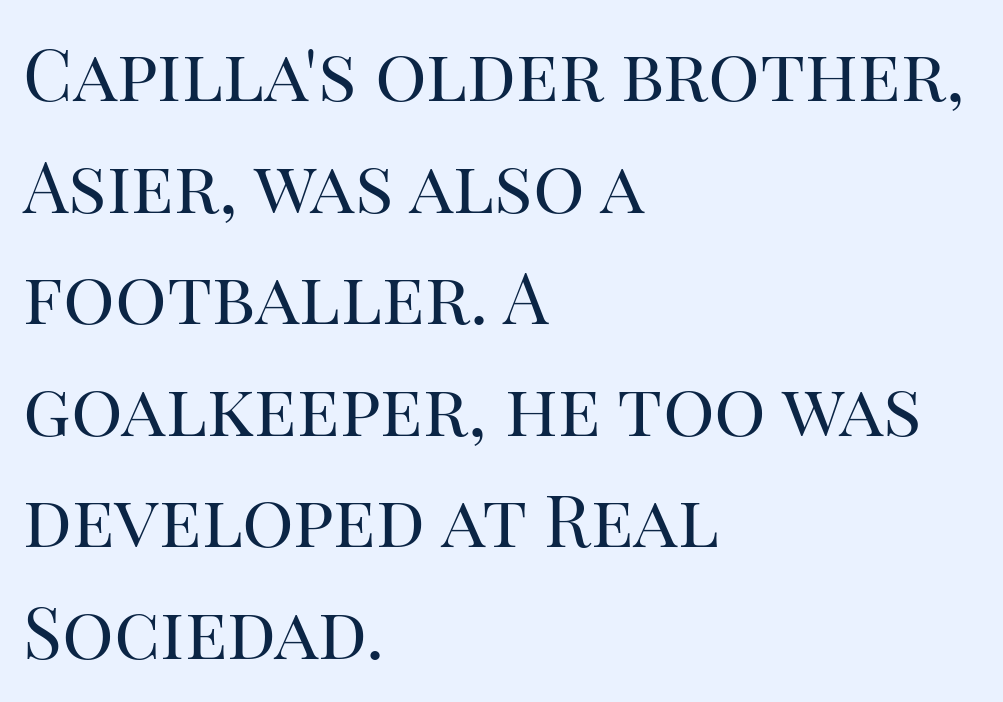
{"serif": "yes", "italic": "no", "bold": "no", "weight": "regular", "width": "normal", "stroke_contrast": "high", "x_height": "large", "monospaced": "no", "underline": "no", "align": "left", "line_spacing": "normal", "line_spacing_ratio": 1.55, "letter_spacing": "normal", "letter_spacing_em": 0.0, "glyph_px": 72}
